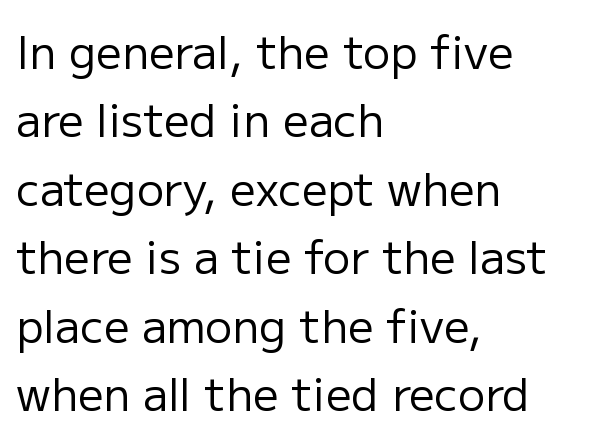
A typesetter would call this proportional, since set widths differ per character. Honestly, there is no underline to notice here at all. Note: no serifs on the glyphs. This rendering uses left alignment, leaving the right contour irregular. The letters stand upright; this is a roman face.
